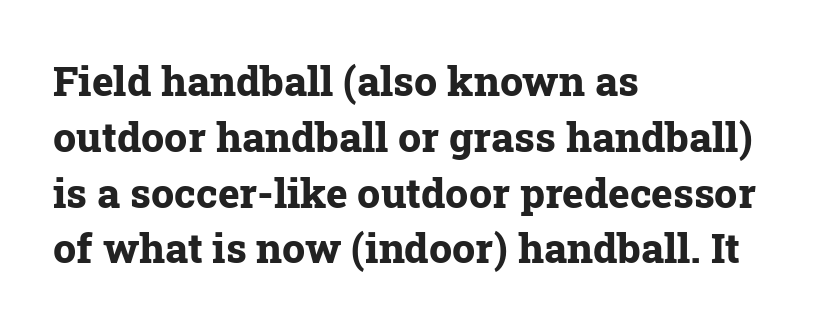
Q: Is the text bold? A: Yes.
Q: Is the text italic (slanted)? A: No, it is upright.
Q: Is the typeface a serif or a sans-serif typeface? A: Serif.
Q: Is the text underlined? A: No.
Q: How is the paragraph aligned? A: Left-aligned.
Q: Is the spacing between letters normal or unusually wide? A: Normal.
Q: Is the spacing between lines tight, normal or loose? A: Normal.
Q: Width (condensed, normal, or wide)? A: Normal.
Q: Stroke contrast? A: Low.
Q: x-height? A: Medium.
Q: Monospaced? A: No.
